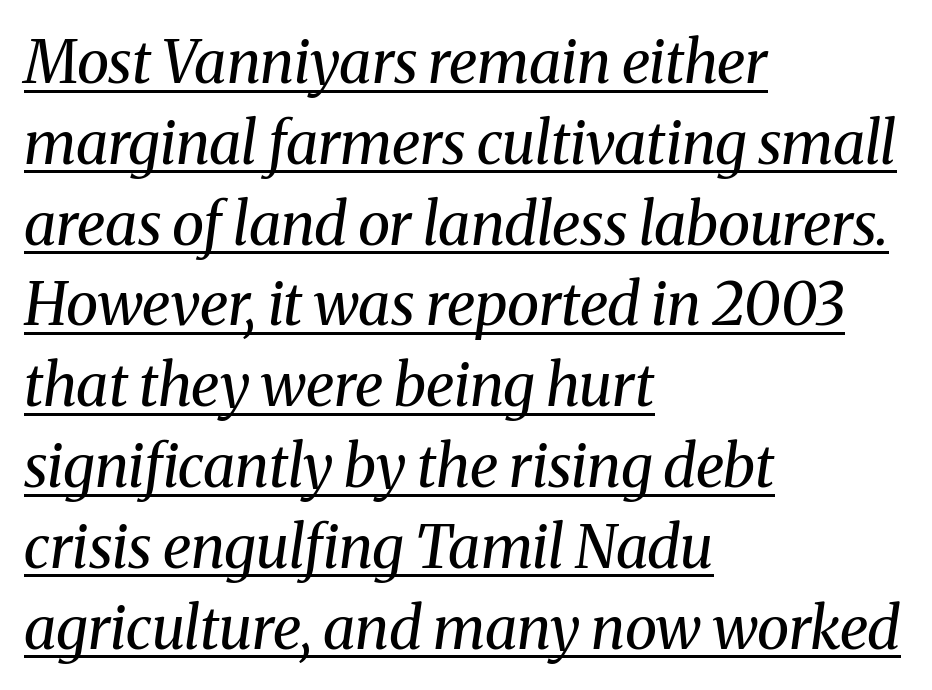
Q: Is the text bold? A: No.
Q: Is the text italic (slanted)? A: Yes, it leans right by about 8 degrees.
Q: Is the typeface a serif or a sans-serif typeface? A: Serif.
Q: Is the text underlined? A: Yes.
Q: How is the paragraph aligned? A: Left-aligned.
Q: Is the spacing between letters normal or unusually wide? A: Normal.
Q: Is the spacing between lines tight, normal or loose? A: Normal.
Q: Width (condensed, normal, or wide)? A: Normal.
Q: Stroke contrast? A: Medium.
Q: x-height? A: Medium.
Q: Monospaced? A: No.
